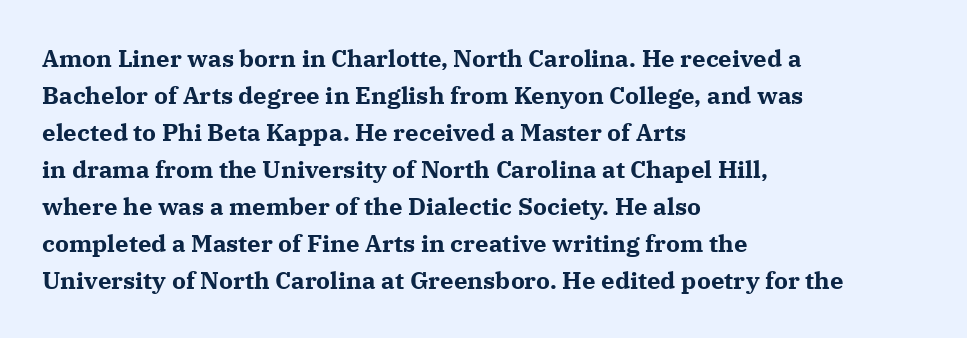
{"italic": "no", "bold": "yes", "underline": "no", "align": "left", "line_spacing": "normal", "line_spacing_ratio": 1.54, "letter_spacing": "normal", "letter_spacing_em": 0.0, "glyph_px": 24}
